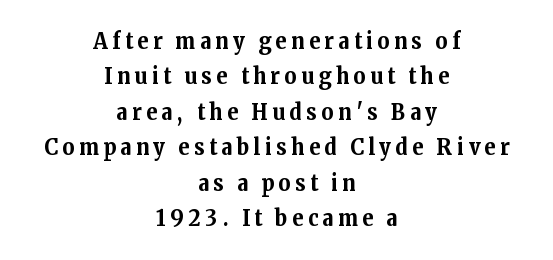
If you folded the block vertically in half, each line would mirror itself in length. Only glyphs here, with clear space below each row. Pretty heavy lettering here — definitely bold. The letters are spread apart with noticeably loose tracking.
